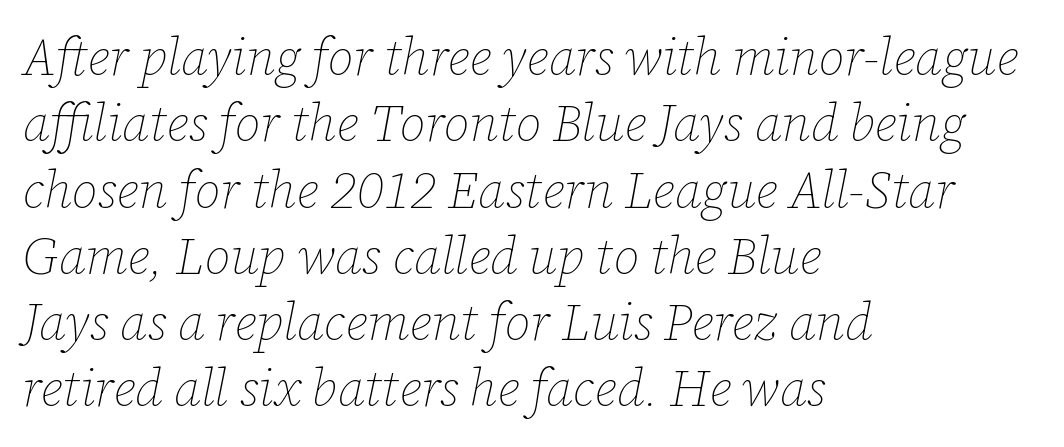
The text block is weighted toward the left margin, trailing off unevenly rightward. Regarding leading, the lines here are spaced in the standard way. Nothing heavy about these letters — not bold at all. How are the letters spaced? Ordinarily, with no added tracking. Rule under the text: the space is simply empty.
